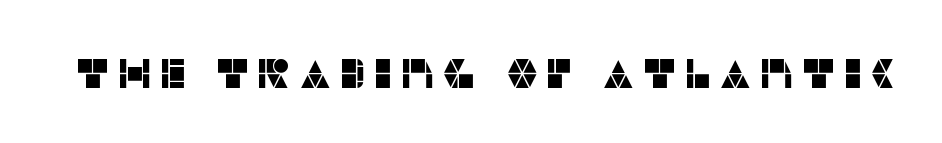
Q: Is the text italic (slanted)? A: No, it is upright.
Q: Is the typeface a serif or a sans-serif typeface? A: Sans-serif.
Q: Is the text underlined? A: No.
Q: Width (condensed, normal, or wide)? A: Normal.
Q: Stroke contrast? A: Low.
Q: x-height? A: Large.
Q: Monospaced? A: No.
